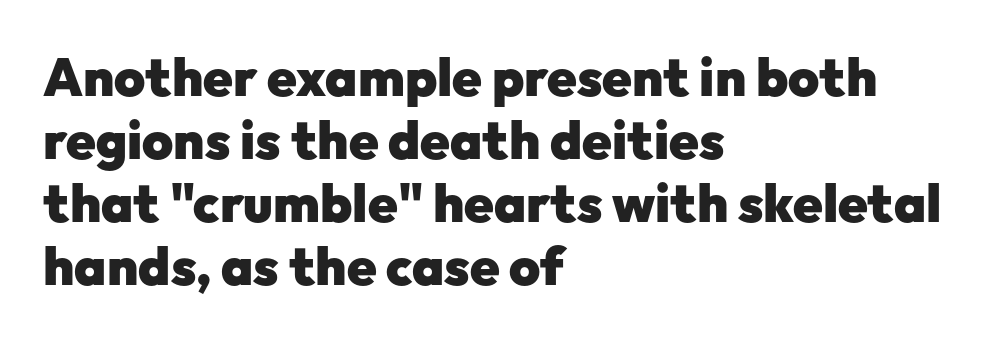
Here the designer chose a conventional face with non-uniform glyph widths. Short and long lines alike share a common starting point at left. Pretty heavy lettering here — definitely bold. Look at the tracking — it's just the regular setting, nothing added. The font family rendered here belongs to the sans-serif group.
